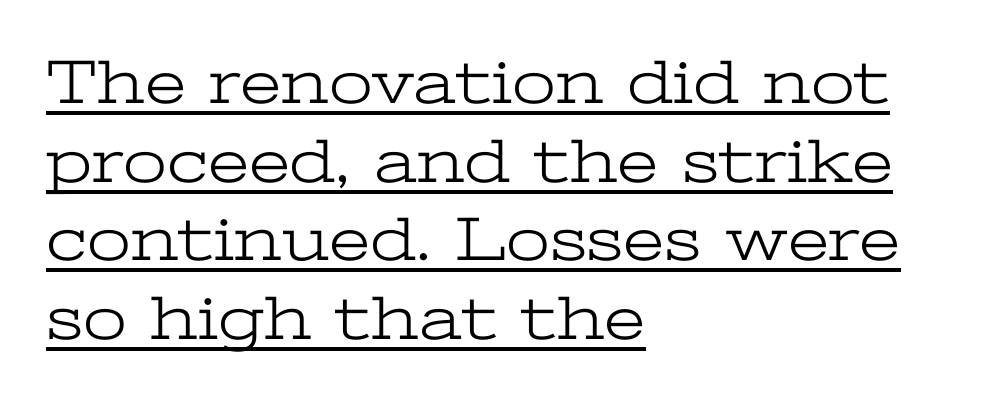
Q: Is the text bold? A: No.
Q: Is the text italic (slanted)? A: No, it is upright.
Q: Is the typeface a serif or a sans-serif typeface? A: Serif.
Q: Is the text underlined? A: Yes.
Q: How is the paragraph aligned? A: Left-aligned.
Q: Is the spacing between letters normal or unusually wide? A: Normal.
Q: Is the spacing between lines tight, normal or loose? A: Normal.
Q: Width (condensed, normal, or wide)? A: Wide.
Q: Stroke contrast? A: Low.
Q: x-height? A: Medium.
Q: Monospaced? A: No.
